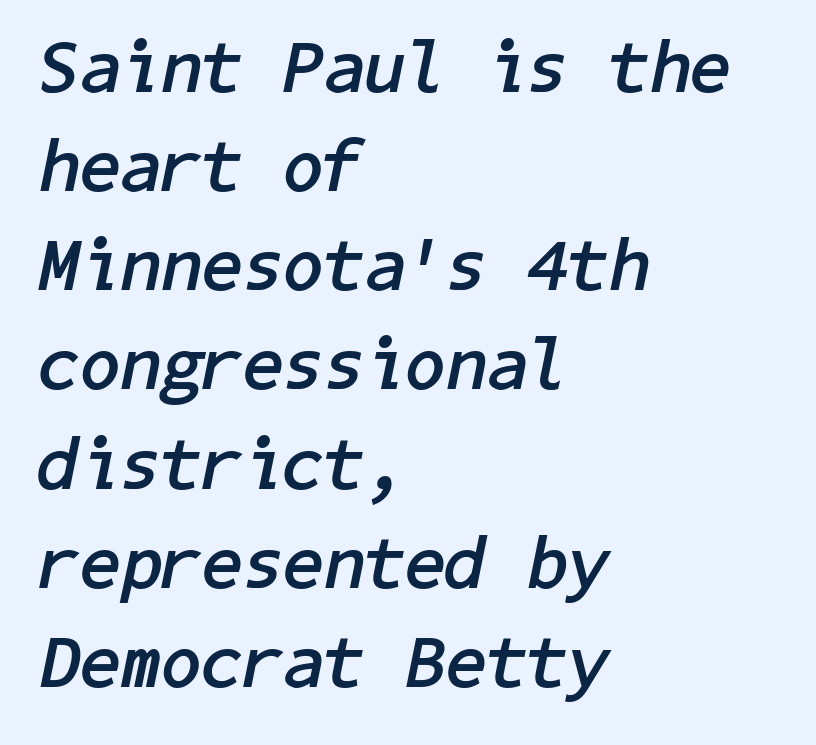
The image shows 74 px semibold type, italic (leaning right); set left-aligned, normal line spacing (1.34x), normal letter spacing, not underlined; low stroke contrast and a medium x-height.
